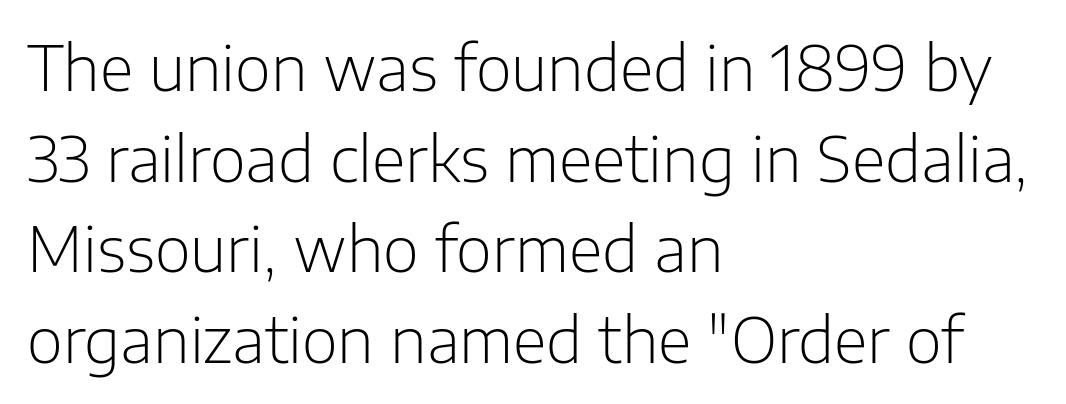
Does the type have serifs? No, each stem ends abruptly. Casual observation: everything's shoved over to the left. Quick note: underline off. Notice how descenders clear the ascenders below comfortably — that's standard leading. Tracking here is standard; glyphs follow each other at the usual distance.
